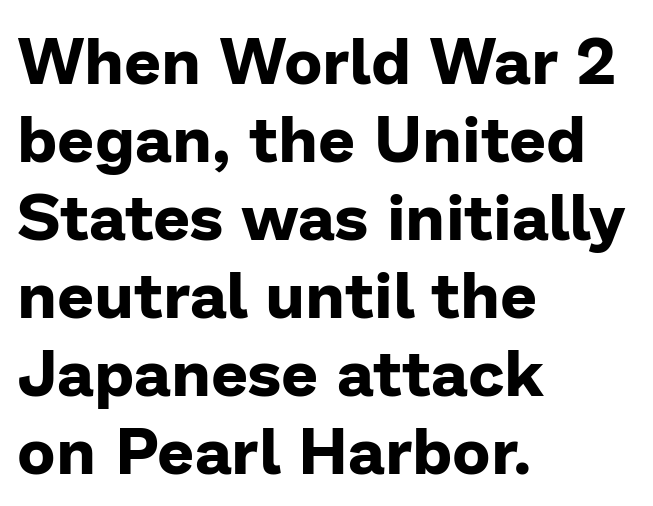
{"serif": "no", "italic": "no", "bold": "yes", "weight": "bold", "width": "normal", "stroke_contrast": "low", "x_height": "medium", "monospaced": "no", "underline": "no", "align": "left", "line_spacing_ratio": 1.2, "letter_spacing": "normal", "letter_spacing_em": 0.0, "glyph_px": 65}
